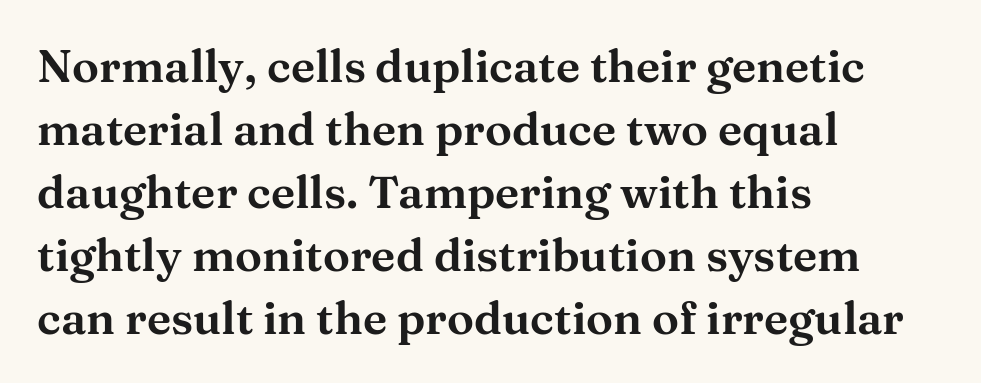
Compared with typical paragraphs, the rows here are spaced about the same. Varying glyph widths throughout — classic text-font behaviour. This rendering uses left alignment, leaving the right contour irregular. In terms of posture, this sample is upright.
